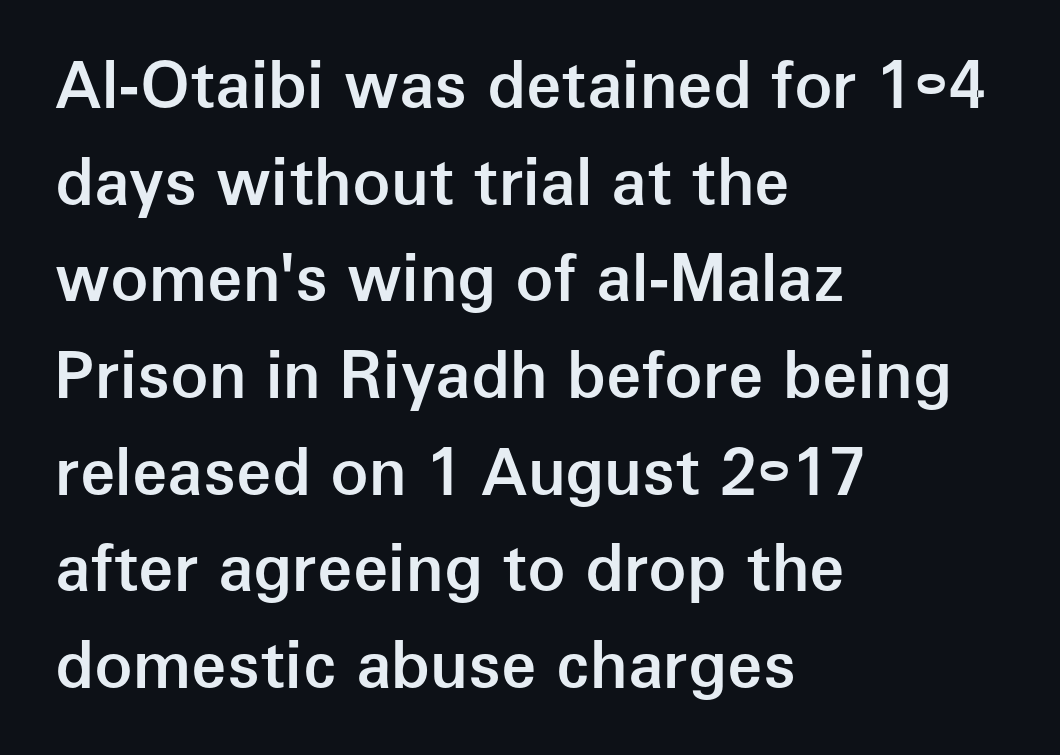
Q: Is the text bold? A: Semi-bold.
Q: Is the text italic (slanted)? A: No, it is upright.
Q: Is the typeface a serif or a sans-serif typeface? A: Sans-serif.
Q: Is the text underlined? A: No.
Q: How is the paragraph aligned? A: Left-aligned.
Q: Is the spacing between letters normal or unusually wide? A: Normal.
Q: Is the spacing between lines tight, normal or loose? A: Normal.
Q: Width (condensed, normal, or wide)? A: Normal.
Q: Stroke contrast? A: Low.
Q: x-height? A: Medium.
Q: Monospaced? A: No.
